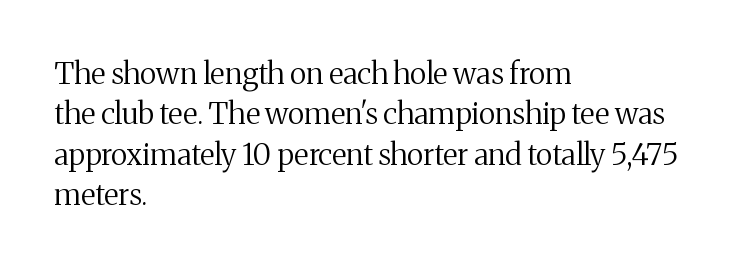
Q: Is the text bold? A: No.
Q: Is the text italic (slanted)? A: No, it is upright.
Q: Is the typeface a serif or a sans-serif typeface? A: Serif.
Q: Is the text underlined? A: No.
Q: How is the paragraph aligned? A: Left-aligned.
Q: Is the spacing between letters normal or unusually wide? A: Normal.
Q: Is the spacing between lines tight, normal or loose? A: Normal.
Q: Width (condensed, normal, or wide)? A: Normal.
Q: Stroke contrast? A: Medium.
Q: x-height? A: Medium.
Q: Monospaced? A: No.
